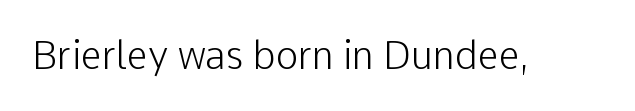
The image shows 38 px light sans-serif type, upright; set normal letter spacing, not underlined; low stroke contrast and a medium x-height.
